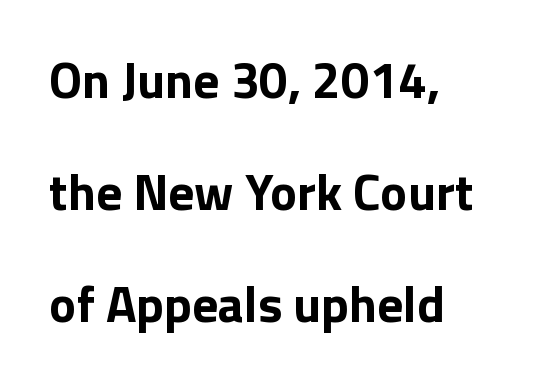
Regarding serifs, this sample does without them. The sample has been set heavy, in full bold. Summary of vertical rhythm: relaxed, with wide interline spacing. The letters sit at their default tracking, neither squeezed nor spread. You could not count columns in this text — the font is proportionally spaced.
